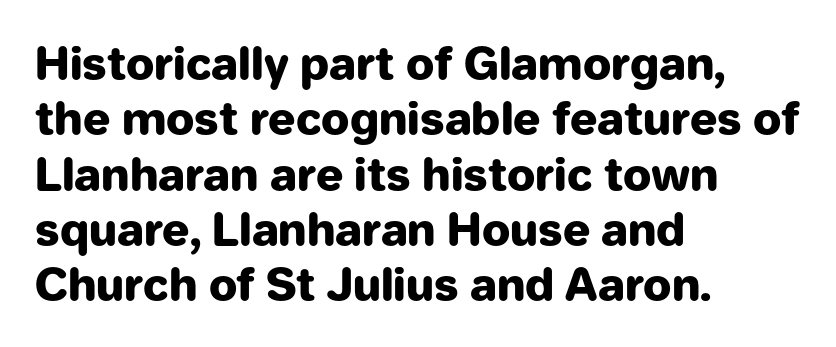
Q: Is the text bold? A: Yes.
Q: Is the text italic (slanted)? A: No, it is upright.
Q: Is the typeface a serif or a sans-serif typeface? A: Sans-serif.
Q: Is the text underlined? A: No.
Q: How is the paragraph aligned? A: Left-aligned.
Q: Is the spacing between letters normal or unusually wide? A: Normal.
Q: Width (condensed, normal, or wide)? A: Normal.
Q: Stroke contrast? A: Low.
Q: x-height? A: Medium.
Q: Monospaced? A: No.
